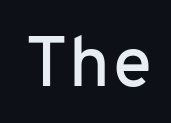
Does extra space separate the letters? No, they use regular spacing. Are there feet on the stems? There aren't — it's a sans. A roman cut, with each character standing at attention. Honestly, there is no underline to notice here at all.
